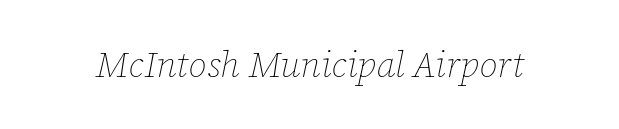
{"italic": "yes", "lean": "right", "slant_degrees": 12, "bold": "no", "weight": "thin", "width": "normal", "stroke_contrast": "low", "x_height": "medium", "monospaced": "no", "underline": "no", "letter_spacing": "normal", "letter_spacing_em": 0.0, "glyph_px": 36}
